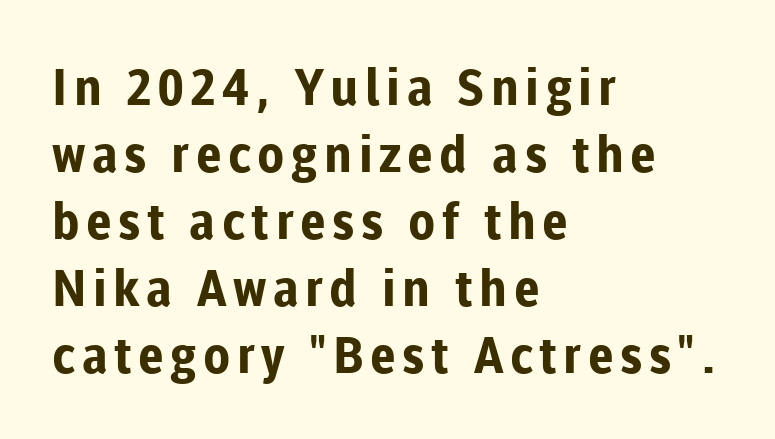
Q: Is the text bold? A: Yes.
Q: Is the text italic (slanted)? A: No, it is upright.
Q: Is the typeface a serif or a sans-serif typeface? A: Sans-serif.
Q: Is the text underlined? A: No.
Q: How is the paragraph aligned? A: Left-aligned.
Q: Is the spacing between lines tight, normal or loose? A: Normal.
Q: Width (condensed, normal, or wide)? A: Normal.
Q: Stroke contrast? A: Low.
Q: x-height? A: Medium.
Q: Monospaced? A: No.
